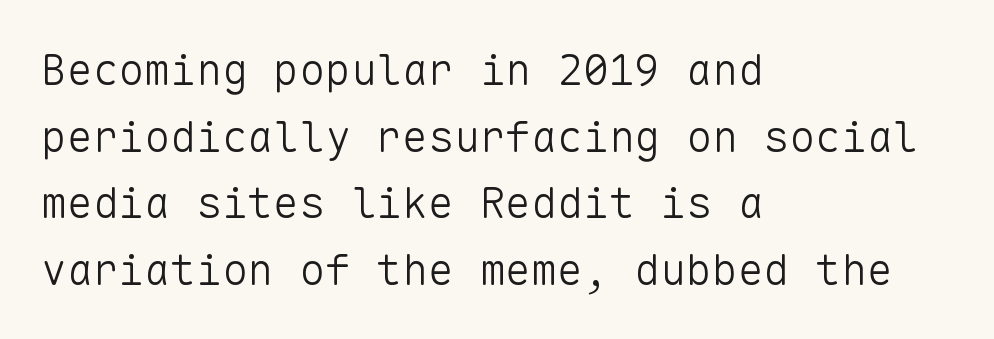
The image shows 43 px light sans-serif type, upright, monospaced; set left-aligned, normal line spacing (1.55x), normal letter spacing, not underlined; low stroke contrast and a medium x-height.
